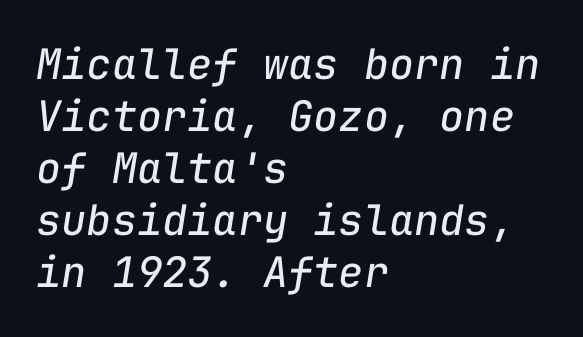
Teacher's note: observe the even left margin — that is flush-left alignment. Short note: letters normally spaced. The rendering applies a slant to the glyphs. This sample has the even, mechanical cadence of fixed-width lettering. No heavy texture on the line: the type isn't bold.
